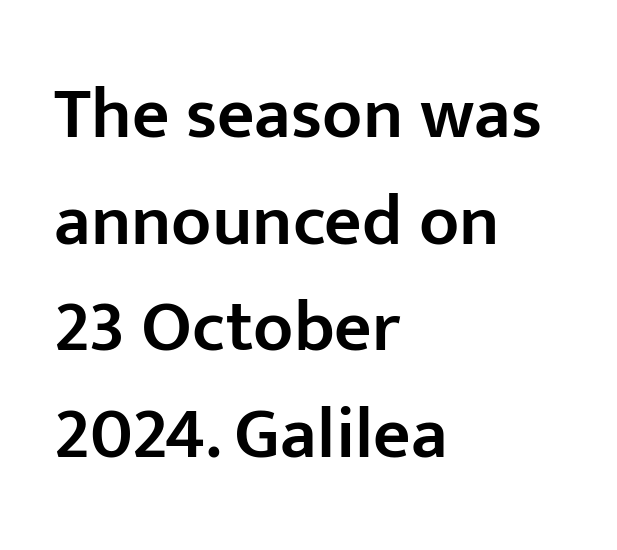
Q: Is the text bold? A: Semi-bold.
Q: Is the text italic (slanted)? A: No, it is upright.
Q: Is the typeface a serif or a sans-serif typeface? A: Sans-serif.
Q: Is the text underlined? A: No.
Q: How is the paragraph aligned? A: Left-aligned.
Q: Is the spacing between letters normal or unusually wide? A: Normal.
Q: Is the spacing between lines tight, normal or loose? A: Normal.
Q: Width (condensed, normal, or wide)? A: Normal.
Q: Stroke contrast? A: Low.
Q: x-height? A: Medium.
Q: Monospaced? A: No.
